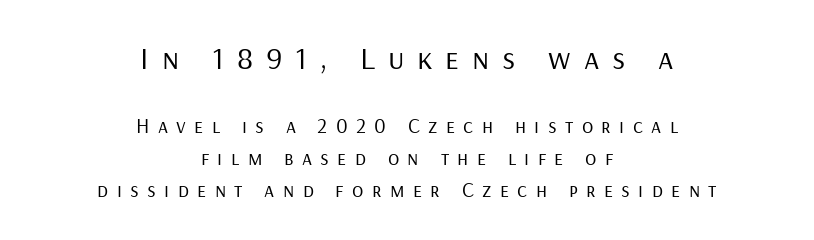
{"serif": "no", "italic": "no", "bold": "no", "weight": "regular", "width": "normal", "stroke_contrast": "low", "x_height": "medium", "monospaced": "no", "underline": "no", "align": "center", "line_spacing": "normal", "line_spacing_ratio": 1.53, "letter_spacing": "wide", "letter_spacing_em": 0.4, "larger_block": "first", "size_ratio": 1.52, "glyph_px": 32}
